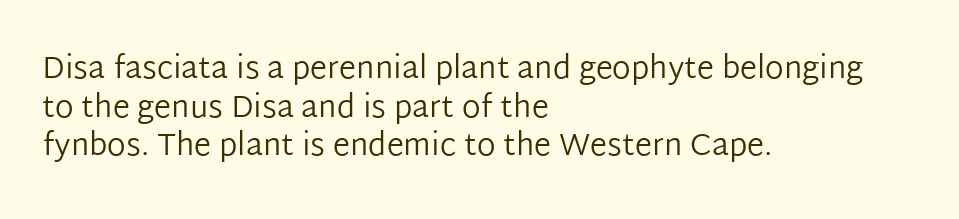
Q: Is the text bold? A: No.
Q: Is the text italic (slanted)? A: No, it is upright.
Q: Is the typeface a serif or a sans-serif typeface? A: Sans-serif.
Q: Is the text underlined? A: No.
Q: How is the paragraph aligned? A: Left-aligned.
Q: Is the spacing between letters normal or unusually wide? A: Normal.
Q: Is the spacing between lines tight, normal or loose? A: Normal.
Q: Width (condensed, normal, or wide)? A: Normal.
Q: Stroke contrast? A: Low.
Q: x-height? A: Medium.
Q: Monospaced? A: No.
